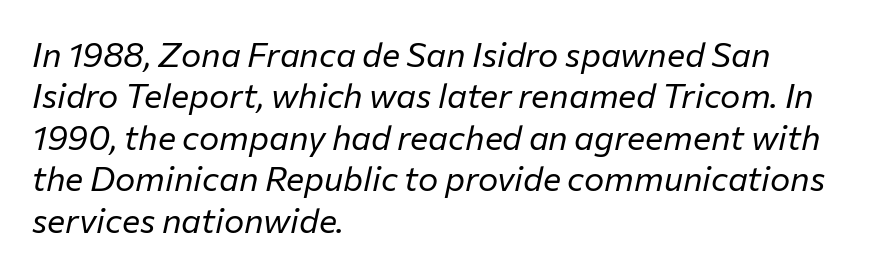
Typeset ragged right — the left edge is the straight one. The characters are drawn with everyday or finer stroke widths. Between one letter and the next there's only the usual sliver of space. A clean baseline with only descenders dipping below it. Looks like regular typesetting: each glyph gets only the width it needs.
